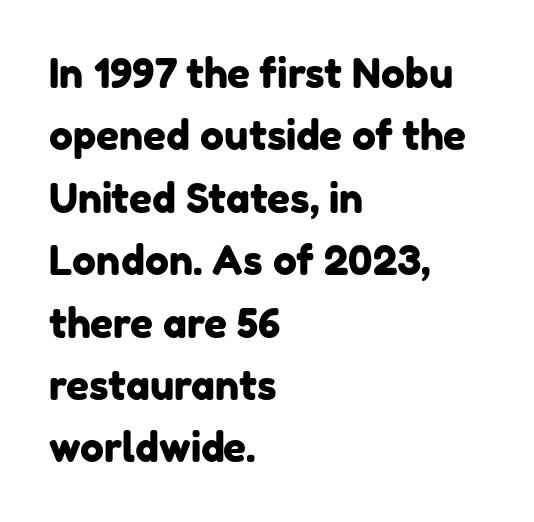
{"serif": "no", "width": "normal", "stroke_contrast": "low", "x_height": "medium", "monospaced": "no", "underline": "no", "align": "left", "line_spacing": "normal", "line_spacing_ratio": 1.56, "letter_spacing": "normal", "letter_spacing_em": 0.0, "glyph_px": 40}
